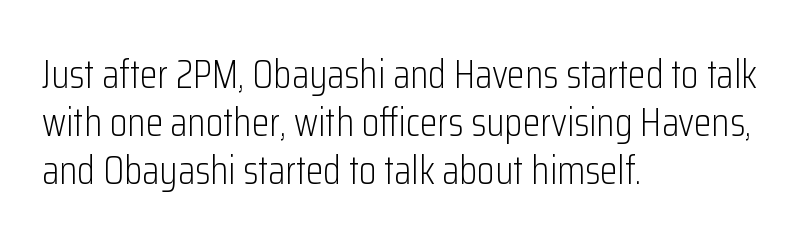
Q: Is the text bold? A: No.
Q: Is the text italic (slanted)? A: No, it is upright.
Q: Is the typeface a serif or a sans-serif typeface? A: Sans-serif.
Q: Is the text underlined? A: No.
Q: How is the paragraph aligned? A: Left-aligned.
Q: Is the spacing between letters normal or unusually wide? A: Normal.
Q: Width (condensed, normal, or wide)? A: Condensed.
Q: Stroke contrast? A: Low.
Q: x-height? A: Medium.
Q: Monospaced? A: No.
